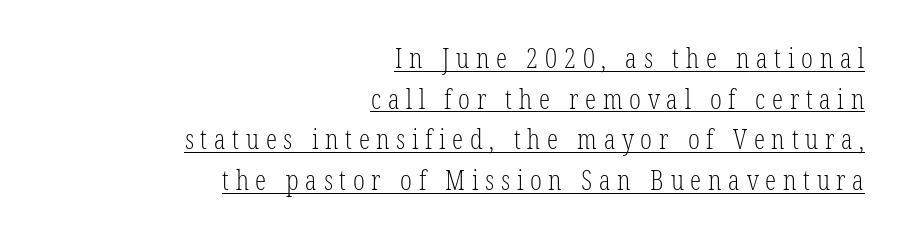
The image shows 28 px light, condensed serif type, upright; set right-aligned, normal line spacing (1.45x), unusually wide letter spacing (+0.24 em), underlined; low stroke contrast and a medium x-height.
